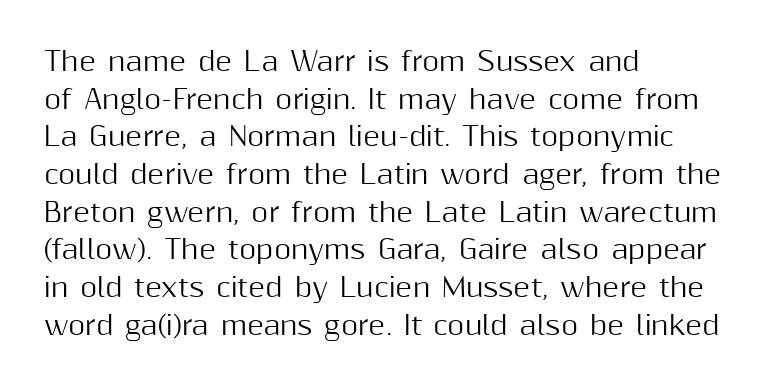
Q: Is the text italic (slanted)? A: No, it is upright.
Q: Is the text underlined? A: No.
Q: How is the paragraph aligned? A: Left-aligned.
Q: Is the spacing between letters normal or unusually wide? A: Normal.
Q: Is the spacing between lines tight, normal or loose? A: Normal.
